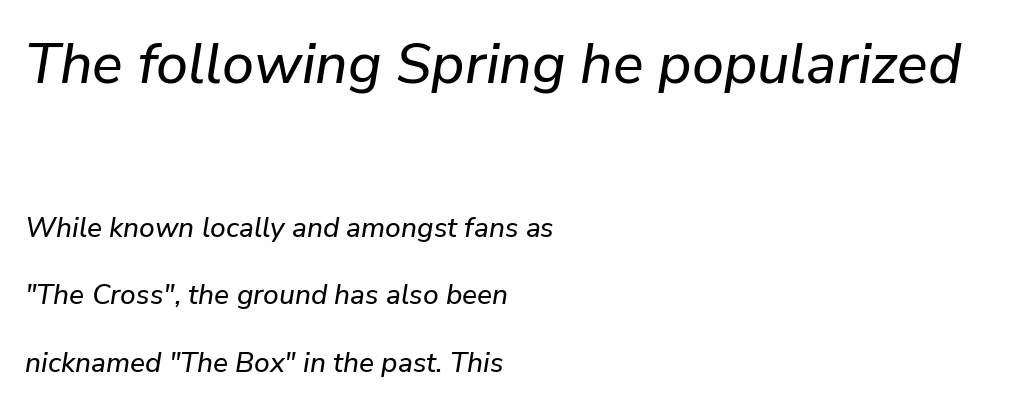
This sample has the flowing, uneven cadence of proportional lettering. Check the space under the baseline: it is left empty. Is the letter spacing exaggerated? No — it looks like the ordinary default. The passage shown begins with its larger block and ends with its smaller one.
